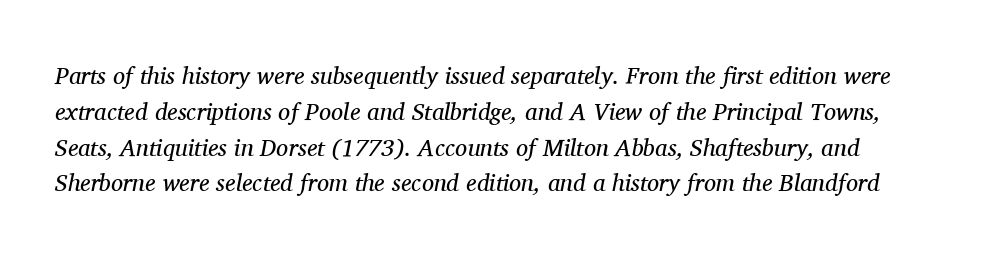
{"italic": "yes", "lean": "right", "slant_degrees": 11, "bold": "no", "underline": "no", "line_spacing": "normal", "line_spacing_ratio": 1.49, "letter_spacing": "normal", "letter_spacing_em": 0.0, "glyph_px": 24}
